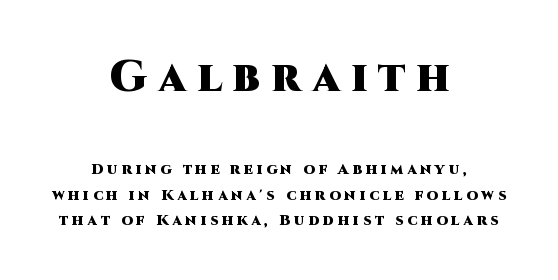
Q: Is the text bold? A: Yes.
Q: Is the text italic (slanted)? A: No, it is upright.
Q: Is the typeface a serif or a sans-serif typeface? A: Sans-serif.
Q: Is the text underlined? A: No.
Q: How is the paragraph aligned? A: Centered.
Q: Is the spacing between letters normal or unusually wide? A: Unusually wide.
Q: Which block of text is set in a larger size, the first (top) or the second (bottom)? A: The first (top) one.
Q: Width (condensed, normal, or wide)? A: Normal.
Q: Stroke contrast? A: High.
Q: x-height? A: Large.
Q: Monospaced? A: No.
